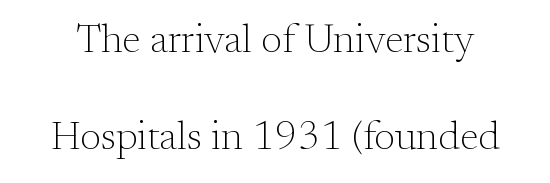
{"serif": "yes", "italic": "no", "bold": "no", "weight": "light", "width": "normal", "stroke_contrast": "medium", "x_height": "small", "monospaced": "no", "underline": "no", "line_spacing": "loose", "line_spacing_ratio": 2.43, "letter_spacing": "normal", "letter_spacing_em": 0.0, "glyph_px": 40}
